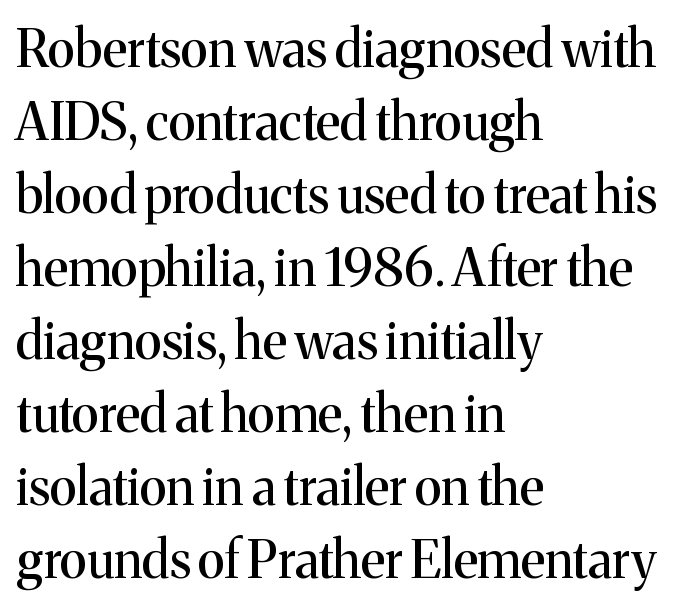
Q: Is the text italic (slanted)? A: No, it is upright.
Q: Is the typeface a serif or a sans-serif typeface? A: Serif.
Q: Is the text underlined? A: No.
Q: How is the paragraph aligned? A: Left-aligned.
Q: Is the spacing between letters normal or unusually wide? A: Normal.
Q: Is the spacing between lines tight, normal or loose? A: Normal.
Q: Width (condensed, normal, or wide)? A: Normal.
Q: Stroke contrast? A: Medium.
Q: x-height? A: Medium.
Q: Monospaced? A: No.
